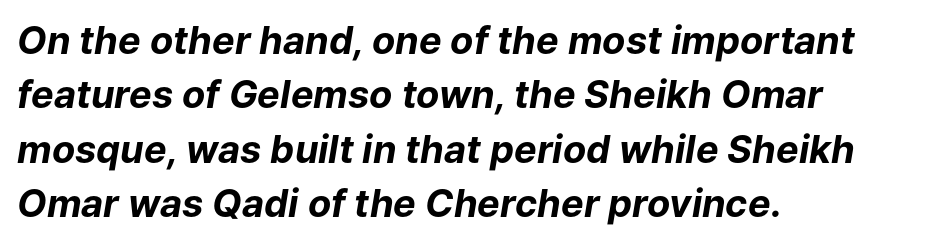
Would a proofreader flag this as italicized? Yes. Compared with typical paragraphs, the rows here are spaced about the same. The string is rendered with underlining switched off. Each word holds together tightly as a unit, with standard inter-letter gaps. The letters are bold, with thick, heavy strokes. Each line starts at the same left margin while the right side varies.
